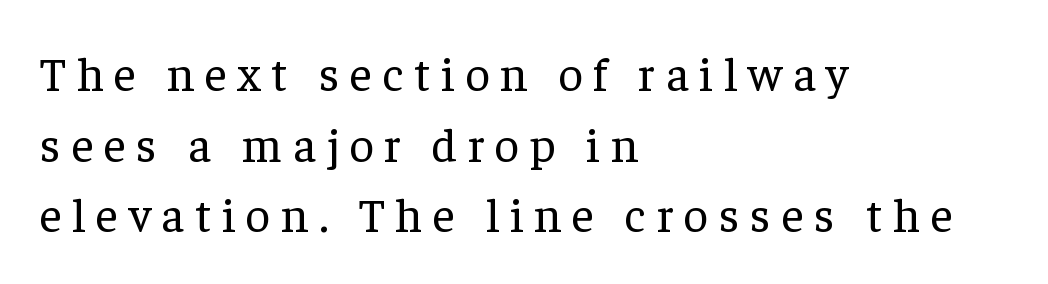
Q: Is the text bold? A: No.
Q: Is the text italic (slanted)? A: No, it is upright.
Q: Is the typeface a serif or a sans-serif typeface? A: Serif.
Q: Is the text underlined? A: No.
Q: How is the paragraph aligned? A: Left-aligned.
Q: Is the spacing between letters normal or unusually wide? A: Unusually wide.
Q: Is the spacing between lines tight, normal or loose? A: Normal.
Q: Width (condensed, normal, or wide)? A: Normal.
Q: Stroke contrast? A: Low.
Q: x-height? A: Medium.
Q: Monospaced? A: No.
